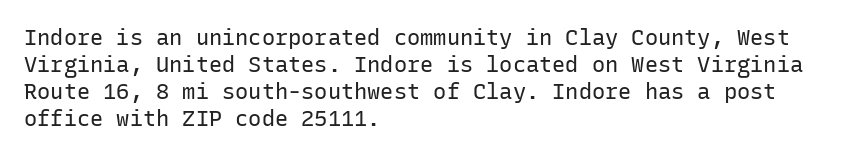
{"italic": "no", "bold": "no", "underline": "no", "align": "left", "line_spacing_ratio": 1.22, "letter_spacing": "normal", "letter_spacing_em": 0.0, "glyph_px": 22}
